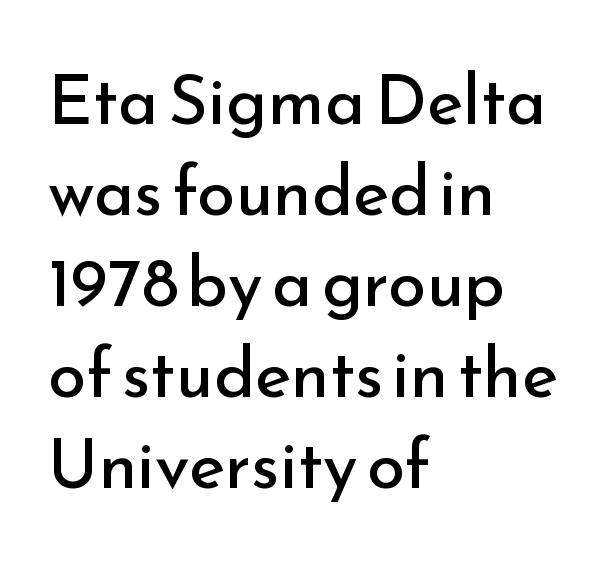
The image shows 69 px regular-weight sans-serif type, upright; set left-aligned, normal line spacing (1.32x), normal letter spacing, not underlined; low stroke contrast and a small x-height.
